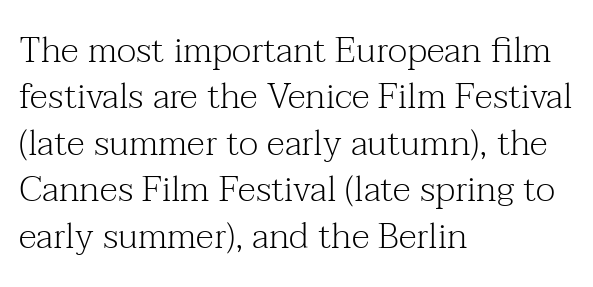
Q: Is the text bold? A: No.
Q: Is the text italic (slanted)? A: No, it is upright.
Q: Is the typeface a serif or a sans-serif typeface? A: Serif.
Q: Is the text underlined? A: No.
Q: How is the paragraph aligned? A: Left-aligned.
Q: Is the spacing between letters normal or unusually wide? A: Normal.
Q: Is the spacing between lines tight, normal or loose? A: Normal.
Q: Width (condensed, normal, or wide)? A: Normal.
Q: Stroke contrast? A: Medium.
Q: x-height? A: Medium.
Q: Monospaced? A: No.
